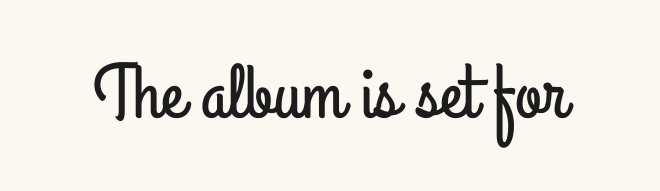
Q: Is the text italic (slanted)? A: No, it is upright.
Q: Is the typeface a serif or a sans-serif typeface? A: Sans-serif.
Q: Is the text underlined? A: No.
Q: Is the spacing between letters normal or unusually wide? A: Normal.
Q: Width (condensed, normal, or wide)? A: Condensed.
Q: Stroke contrast? A: Low.
Q: x-height? A: Small.
Q: Monospaced? A: No.
